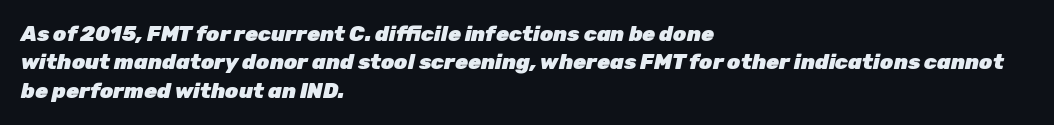
The image shows 21 px bold type, italic (leaning right); set left-aligned, normal line spacing (1.35x), normal letter spacing, not underlined.
